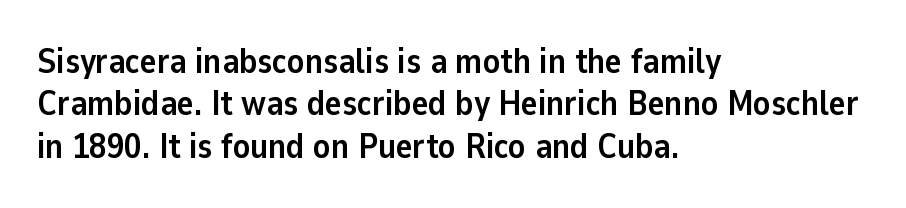
{"serif": "no", "italic": "no", "bold": "yes", "weight": "semibold", "width": "normal", "stroke_contrast": "low", "x_height": "medium", "monospaced": "no", "underline": "no", "align": "left", "line_spacing_ratio": 1.21, "letter_spacing": "normal", "letter_spacing_em": 0.0, "glyph_px": 35}
